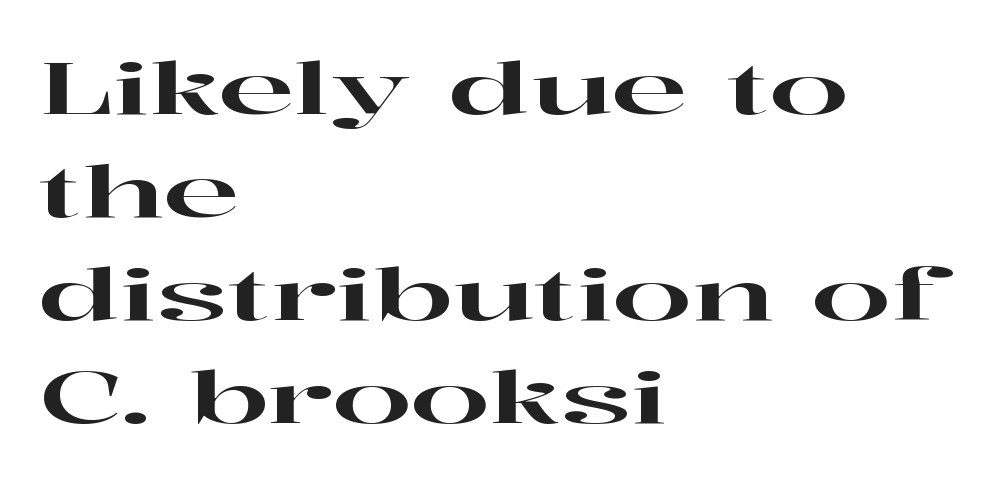
Letters rest on an invisible, unmarked baseline. One glance says typical: line gaps are just what's usual. The typeface chosen for these lines features serifs. Italic: no, the glyphs are upright roman. The paragraph shown leans on its left margin.
